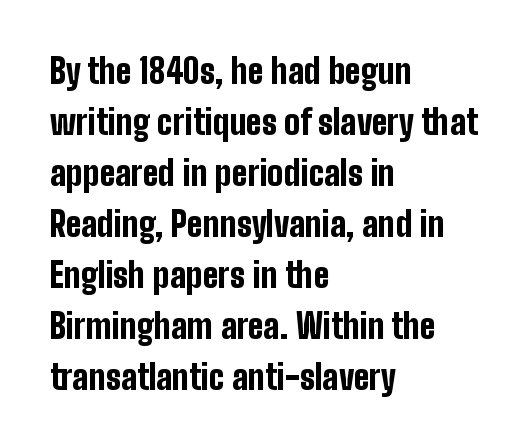
The image shows 34 px bold, condensed sans-serif type, upright; set left-aligned, normal line spacing (1.5x), normal letter spacing, not underlined; low stroke contrast and a medium x-height.
